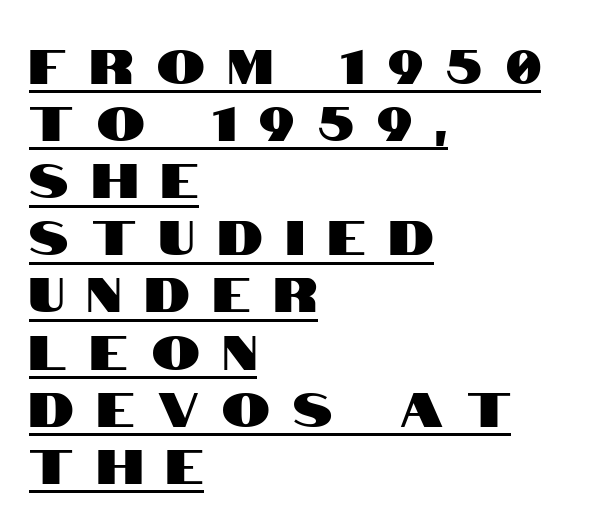
The image shows 48 px condensed sans-serif type, upright; set left-aligned, line spacing 1.19x, unusually wide letter spacing (+0.49 em), underlined; high stroke contrast and a large x-height.
